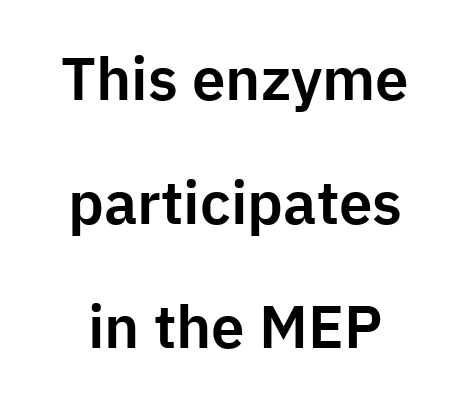
{"serif": "no", "italic": "no", "width": "normal", "stroke_contrast": "low", "x_height": "medium", "monospaced": "no", "underline": "no", "align": "center", "line_spacing": "loose", "line_spacing_ratio": 2.07, "letter_spacing": "normal", "letter_spacing_em": 0.0, "glyph_px": 60}
